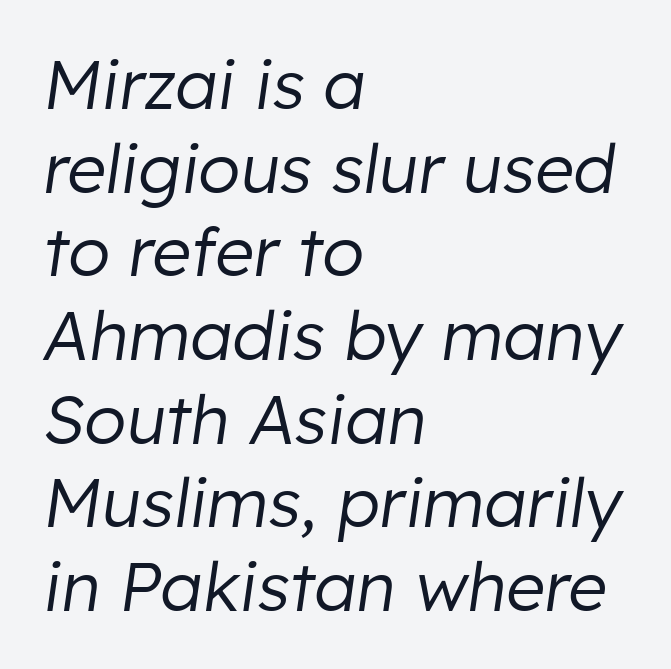
The image shows 68 px regular-weight type, italic (leaning right); set left-aligned, line spacing 1.23x, normal letter spacing, not underlined; low stroke contrast and a medium x-height.
